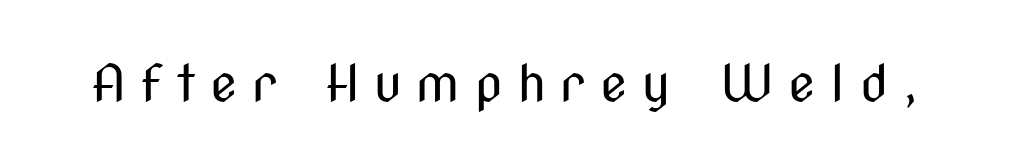
Someone cranked the tracking dial way up on this one. Do the characters align in a grid? No, the font is proportional. The lettering holds an erect, upright posture throughout. The characters are drawn with everyday or finer stroke widths.
